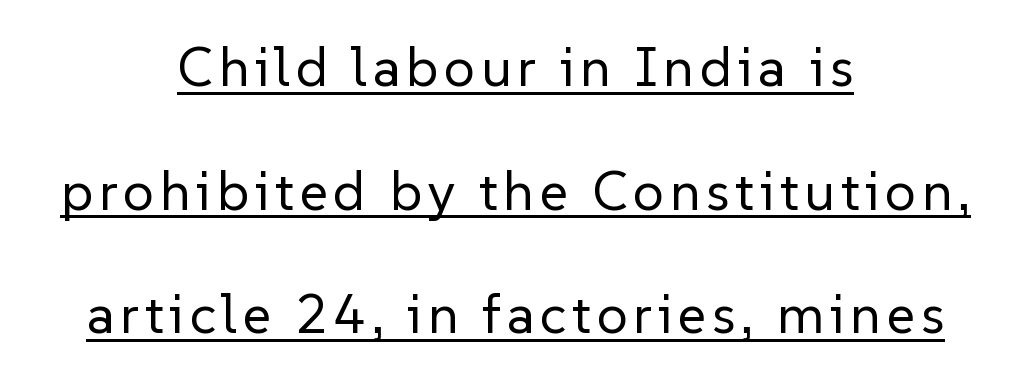
Typeset on center — no edge is straight. Looks like regular typesetting: each glyph gets only the width it needs. Vertically, the passage feels expansive, rows floating well apart. Serifs: no, the terminals of the letterforms are clean. This sample uses an upright cut, with every glyph sitting square on the baseline.
